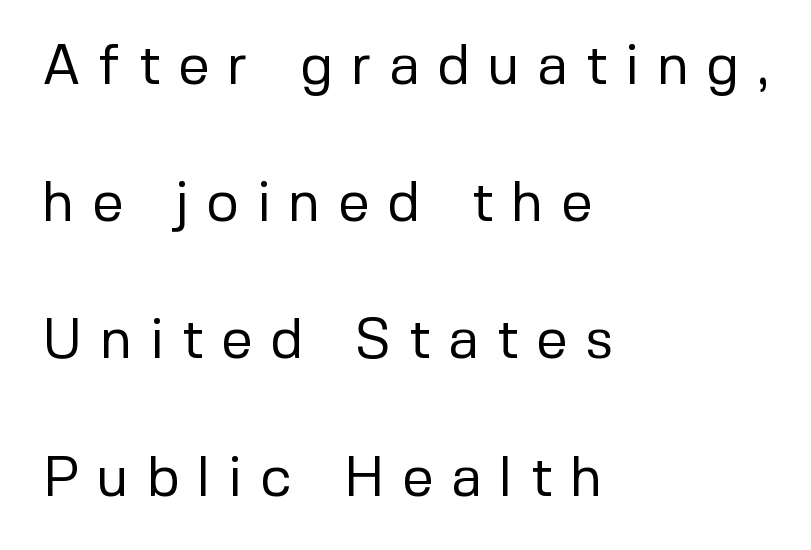
The image shows 56 px regular-weight sans-serif type, upright; set left-aligned, loose line spacing (2.45x), unusually wide letter spacing (+0.31 em), not underlined; low stroke contrast and a medium x-height.
